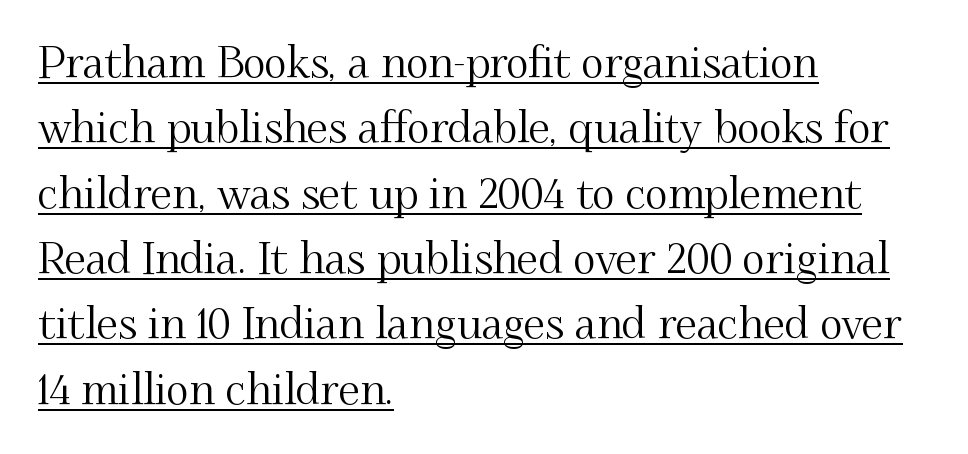
Spacing verdict: proportional, widths tailored to each character. Designer's note — italics off, roman on. The specimen includes a rule beneath the text block's lines. Typeset ragged right — the left edge is the straight one. The vertical gap from one line to the next is medium. Short note: letters normally spaced.
